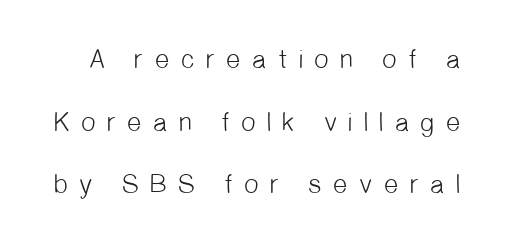
The image shows 27 px text type; set loose line spacing (2.32x), unusually wide letter spacing (+0.35 em), not underlined.
